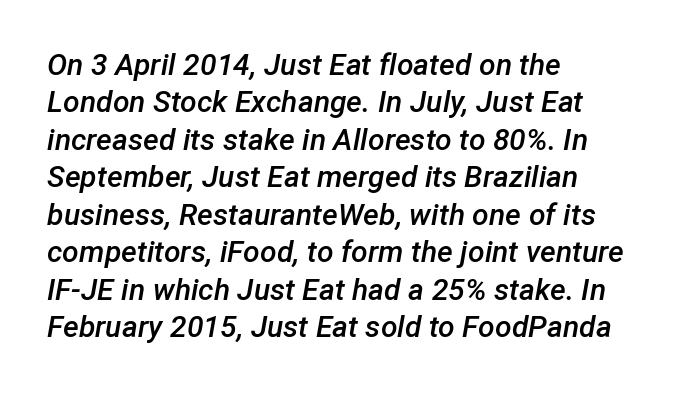
Observe the ordinary spacing: letters are neighbours, not strangers. You could not count columns in this text — the font is proportionally spaced. Evenly set lines give the paragraph a standard silhouette. Just letters on the line, the space beneath them empty. Look at the stroke-to-counter ratio: somewhat heavy, a semibold. Yep, that's italic — everything's leaning.
